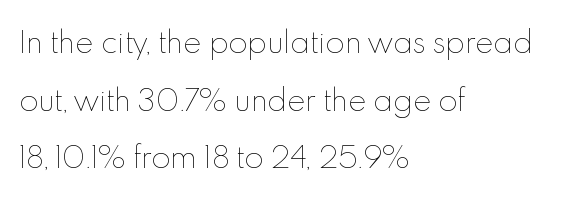
The image shows 28 px thin type, upright; set left-aligned, loose line spacing (2.06x), normal letter spacing, not underlined; a small x-height.
